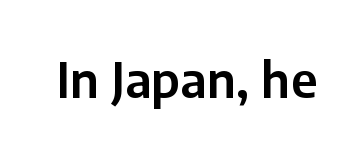
{"serif": "no", "italic": "no", "width": "normal", "stroke_contrast": "low", "x_height": "medium", "monospaced": "no", "underline": "no", "letter_spacing": "normal", "letter_spacing_em": 0.0, "glyph_px": 49}
